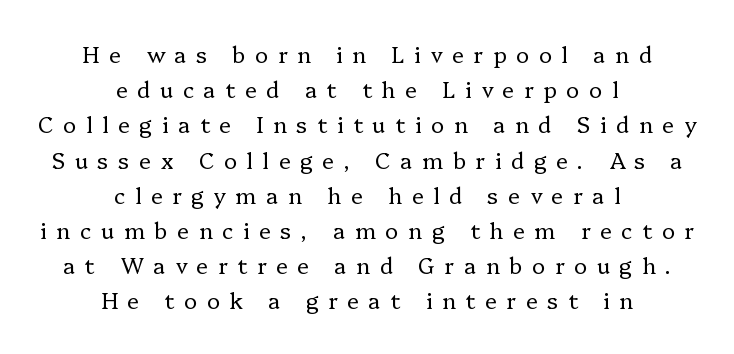
There is plenty of visible air inserted between adjacent glyphs. Is there any slant? The stems are plumb. Bold? No — there's no thickening of the strokes. Rows of type keep a routine distance in the vertical direction.
